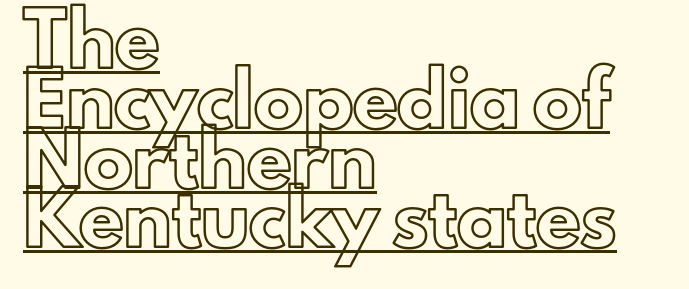
{"italic": "no", "width": "normal", "x_height": "small", "monospaced": "no", "underline": "yes", "align": "left", "line_spacing_ratio": 1.22, "letter_spacing": "normal", "letter_spacing_em": 0.0, "glyph_px": 49}
